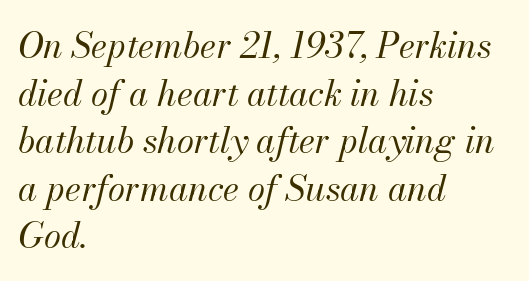
{"italic": "yes", "lean": "right", "slant_degrees": 13, "bold": "no", "weight": "regular", "width": "normal", "stroke_contrast": "medium", "x_height": "small", "monospaced": "no", "underline": "no", "align": "left", "line_spacing": "normal", "line_spacing_ratio": 1.36, "letter_spacing": "normal", "letter_spacing_em": 0.0, "glyph_px": 35}
